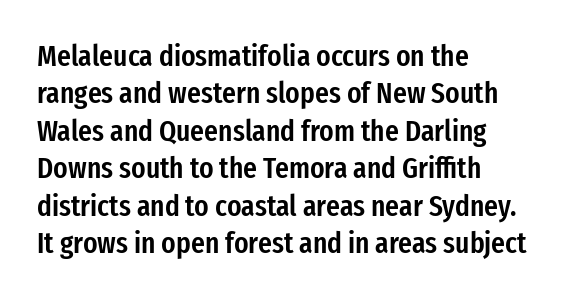
The image shows 30 px semibold, condensed sans-serif type, upright; set left-aligned, normal line spacing (1.25x), normal letter spacing, not underlined; low stroke contrast and a medium x-height.
